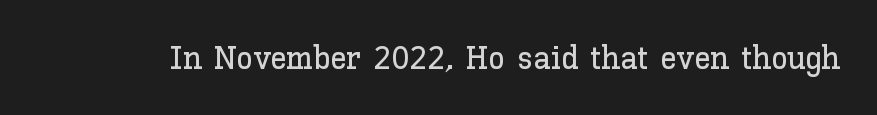
Q: Is the text italic (slanted)? A: No, it is upright.
Q: Is the text underlined? A: No.
Q: Is the spacing between letters normal or unusually wide? A: Normal.
Q: Width (condensed, normal, or wide)? A: Normal.
Q: Stroke contrast? A: Low.
Q: x-height? A: Medium.
Q: Monospaced? A: No.
